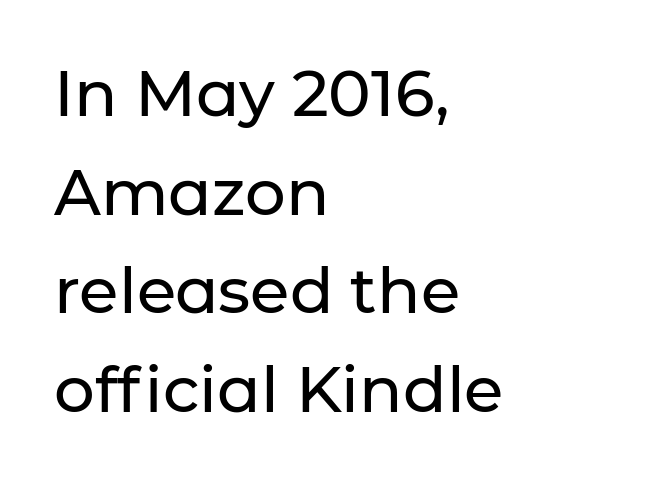
{"serif": "no", "italic": "no", "width": "normal", "stroke_contrast": "low", "x_height": "medium", "monospaced": "no", "underline": "no", "align": "left", "line_spacing": "normal", "line_spacing_ratio": 1.54, "letter_spacing": "normal", "letter_spacing_em": 0.0, "glyph_px": 64}
